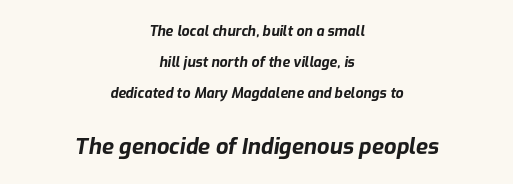
Q: Is the text bold? A: Yes.
Q: Is the text italic (slanted)? A: Yes, it leans right by about 9 degrees.
Q: Is the text underlined? A: No.
Q: How is the paragraph aligned? A: Centered.
Q: Is the spacing between letters normal or unusually wide? A: Normal.
Q: Is the spacing between lines tight, normal or loose? A: Loose.
Q: Which block of text is set in a larger size, the first (top) or the second (bottom)? A: The second (bottom) one.
